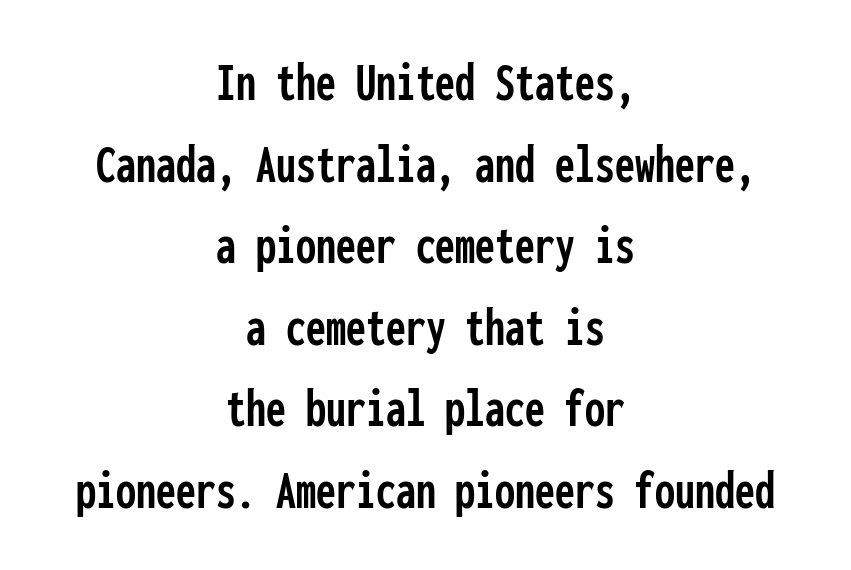
{"serif": "no", "italic": "no", "width": "condensed", "stroke_contrast": "low", "x_height": "medium", "monospaced": "yes", "underline": "no", "align": "center", "line_spacing": "normal", "line_spacing_ratio": 1.43, "letter_spacing": "normal", "letter_spacing_em": 0.0, "glyph_px": 57}
